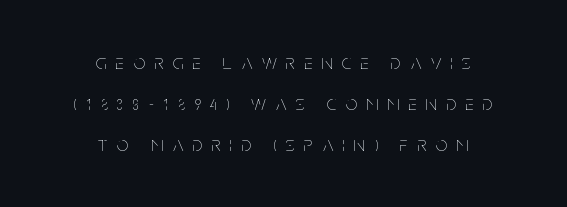
The image shows 21 px text type, upright; set centered, loose line spacing (1.96x), unusually wide letter spacing (+0.45 em), not underlined.
